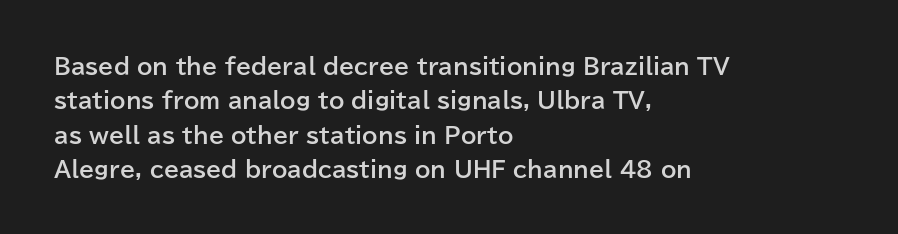
The image shows 22 px bold type, upright; set left-aligned, normal line spacing (1.56x), normal letter spacing, not underlined.
